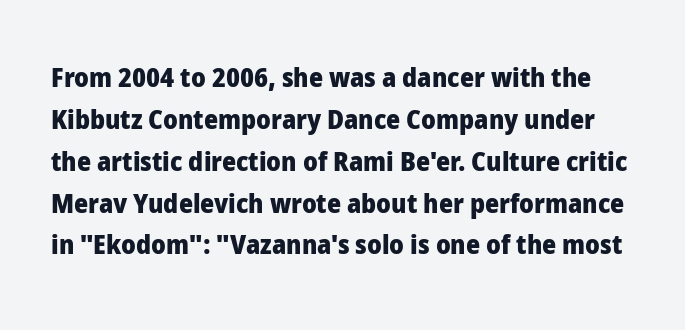
A normal amount of white space separates one row of letters from the next. The space beneath each line is pristine and unruled. Posture: vertical. Look at the tracking — it's just the regular setting, nothing added. The sample has been set heavy, in full bold.
